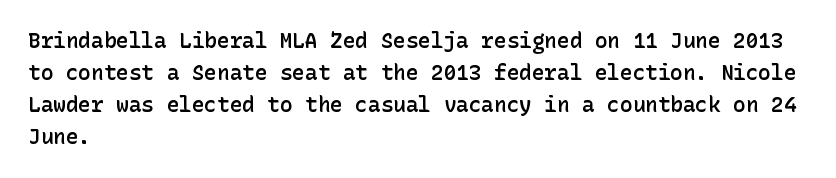
Q: Is the text bold? A: Semi-bold.
Q: Is the text italic (slanted)? A: No, it is upright.
Q: Is the text underlined? A: No.
Q: How is the paragraph aligned? A: Left-aligned.
Q: Is the spacing between letters normal or unusually wide? A: Normal.
Q: Is the spacing between lines tight, normal or loose? A: Normal.
